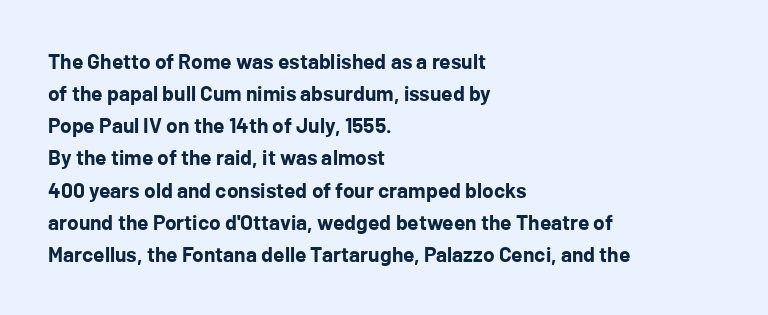
{"italic": "no", "bold": "yes", "underline": "no", "align": "left", "line_spacing": "normal", "line_spacing_ratio": 1.53, "letter_spacing": "normal", "letter_spacing_em": 0.0, "glyph_px": 21}
